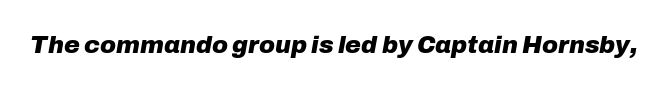
Q: Is the text bold? A: Yes.
Q: Is the text italic (slanted)? A: Yes, it leans right by about 10 degrees.
Q: Is the text underlined? A: No.
Q: Is the spacing between letters normal or unusually wide? A: Normal.
